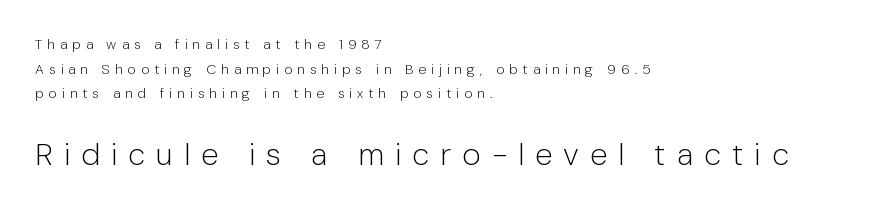
A typesetter would call this heavily tracked-out type. Glance below the letters and you will spot only blank space. No extra ink here — the face is not bold. Check where the strokes stop: nothing finishes them off — pure sans. Spacing verdict: proportional, widths tailored to each character.
